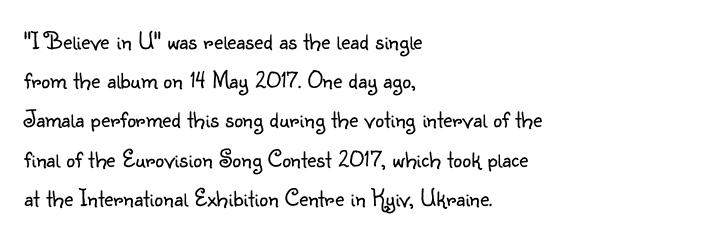
Q: Is the text bold? A: No.
Q: Is the text italic (slanted)? A: No, it is upright.
Q: Is the text underlined? A: No.
Q: How is the paragraph aligned? A: Left-aligned.
Q: Is the spacing between letters normal or unusually wide? A: Normal.
Q: Is the spacing between lines tight, normal or loose? A: Normal.
